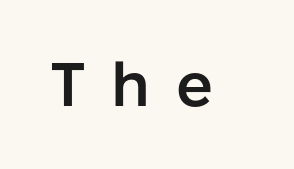
Q: Is the text bold? A: Semi-bold.
Q: Is the text italic (slanted)? A: No, it is upright.
Q: Is the typeface a serif or a sans-serif typeface? A: Sans-serif.
Q: Is the text underlined? A: No.
Q: Is the spacing between letters normal or unusually wide? A: Unusually wide.
Q: Width (condensed, normal, or wide)? A: Normal.
Q: Stroke contrast? A: Low.
Q: x-height? A: Medium.
Q: Monospaced? A: No.
